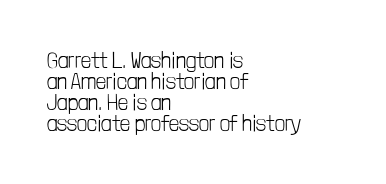
Q: Is the text bold? A: No.
Q: Is the text italic (slanted)? A: No, it is upright.
Q: Is the text underlined? A: No.
Q: How is the paragraph aligned? A: Left-aligned.
Q: Is the spacing between letters normal or unusually wide? A: Normal.
Q: Is the spacing between lines tight, normal or loose? A: Tight.
